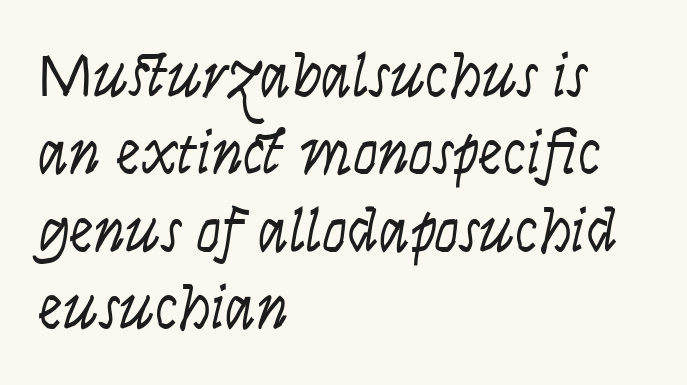
Glance below the letters and you will spot only blank space. Heft: none added — not bold. Tracking here is standard; glyphs follow each other at the usual distance. Rows of type keep a routine distance in the vertical direction. In terms of posture, this sample is oblique.
